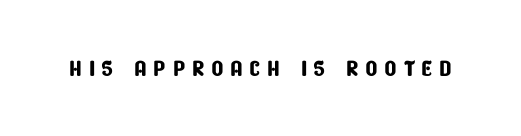
Q: Is the typeface a serif or a sans-serif typeface? A: Sans-serif.
Q: Is the text underlined? A: No.
Q: Is the spacing between letters normal or unusually wide? A: Unusually wide.
Q: Width (condensed, normal, or wide)? A: Condensed.
Q: Stroke contrast? A: Low.
Q: x-height? A: Large.
Q: Monospaced? A: No.
